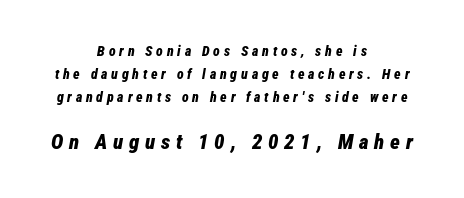
Q: Is the text bold? A: Yes.
Q: Is the text italic (slanted)? A: Yes, it leans right by about 12 degrees.
Q: Is the text underlined? A: No.
Q: How is the paragraph aligned? A: Centered.
Q: Is the spacing between letters normal or unusually wide? A: Unusually wide.
Q: Is the spacing between lines tight, normal or loose? A: Normal.
Q: Which block of text is set in a larger size, the first (top) or the second (bottom)? A: The second (bottom) one.
